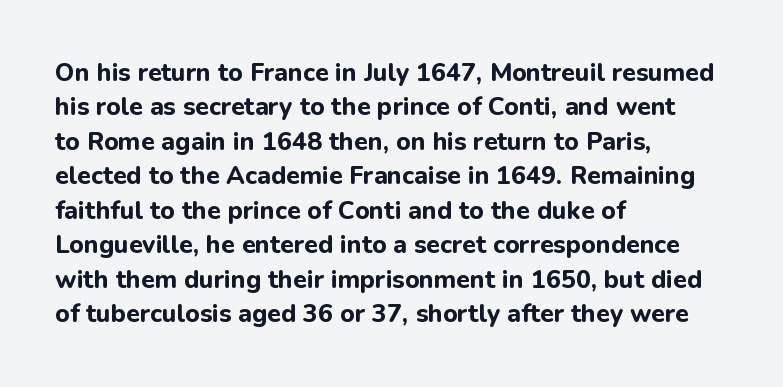
{"italic": "no", "bold": "yes", "underline": "no", "align": "left", "line_spacing": "normal", "line_spacing_ratio": 1.38, "letter_spacing": "normal", "letter_spacing_em": 0.0, "glyph_px": 25}
